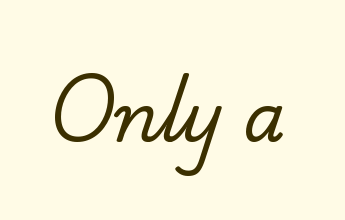
{"serif": "no", "bold": "no", "weight": "regular", "width": "normal", "stroke_contrast": "low", "x_height": "small", "monospaced": "no", "underline": "no", "letter_spacing": "normal", "letter_spacing_em": 0.0, "glyph_px": 67}
